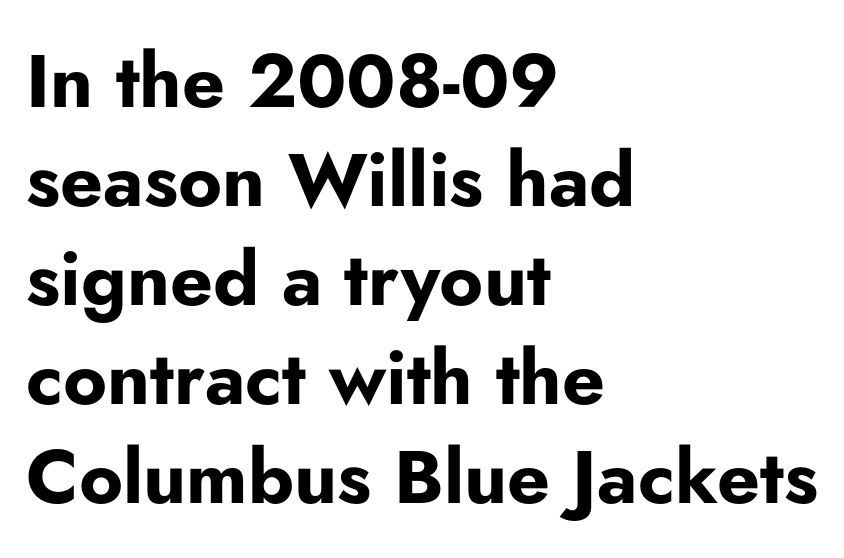
Q: Is the text bold? A: Yes.
Q: Is the text italic (slanted)? A: No, it is upright.
Q: Is the typeface a serif or a sans-serif typeface? A: Sans-serif.
Q: Is the text underlined? A: No.
Q: How is the paragraph aligned? A: Left-aligned.
Q: Is the spacing between letters normal or unusually wide? A: Normal.
Q: Is the spacing between lines tight, normal or loose? A: Normal.
Q: Width (condensed, normal, or wide)? A: Normal.
Q: Stroke contrast? A: Low.
Q: x-height? A: Small.
Q: Monospaced? A: No.
